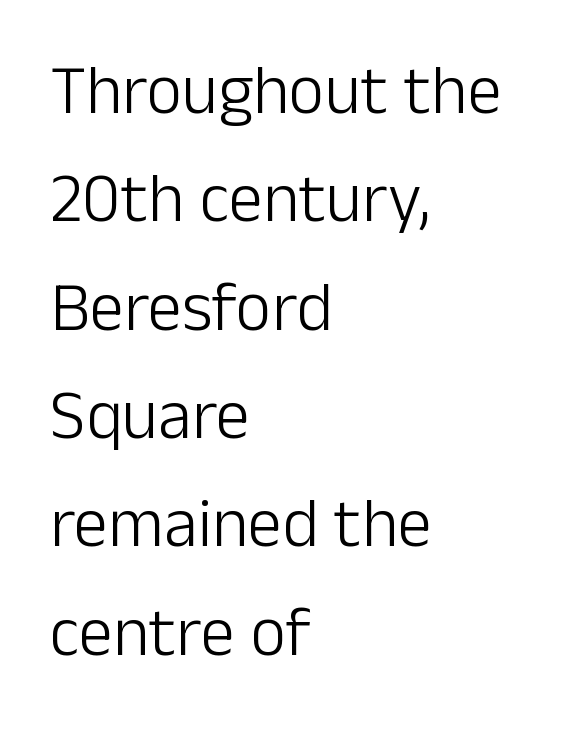
{"serif": "no", "italic": "no", "bold": "no", "weight": "light", "width": "normal", "stroke_contrast": "low", "x_height": "medium", "monospaced": "no", "underline": "no", "align": "left", "line_spacing": "normal", "line_spacing_ratio": 1.57, "letter_spacing": "normal", "letter_spacing_em": 0.0, "glyph_px": 69}
